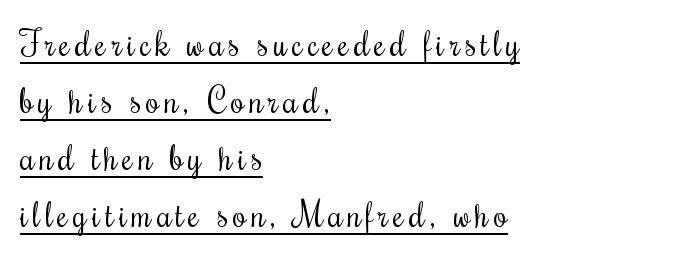
The image shows 34 px regular-weight, condensed serif type; set left-aligned, normal line spacing (1.68x), underlined; medium stroke contrast and a small x-height.
